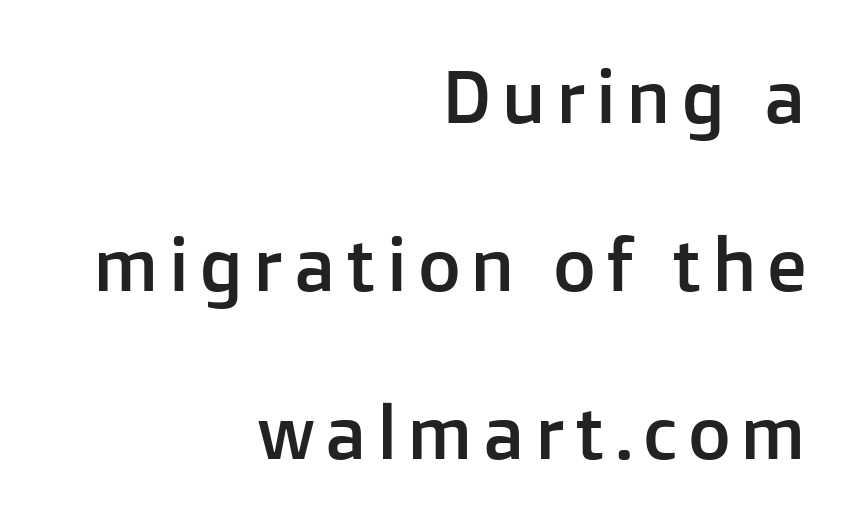
{"serif": "no", "italic": "no", "width": "normal", "stroke_contrast": "low", "x_height": "medium", "monospaced": "no", "underline": "no", "align": "right", "line_spacing": "loose", "line_spacing_ratio": 2.27, "glyph_px": 74}
